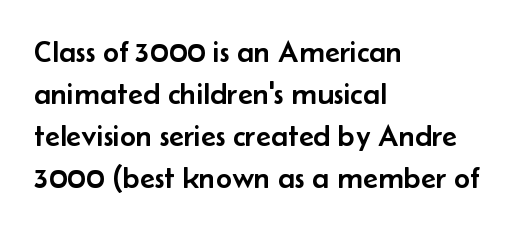
Q: Is the text italic (slanted)? A: No, it is upright.
Q: Is the typeface a serif or a sans-serif typeface? A: Sans-serif.
Q: Is the text underlined? A: No.
Q: How is the paragraph aligned? A: Left-aligned.
Q: Is the spacing between letters normal or unusually wide? A: Normal.
Q: Is the spacing between lines tight, normal or loose? A: Normal.
Q: Width (condensed, normal, or wide)? A: Normal.
Q: Stroke contrast? A: Low.
Q: x-height? A: Small.
Q: Monospaced? A: No.
